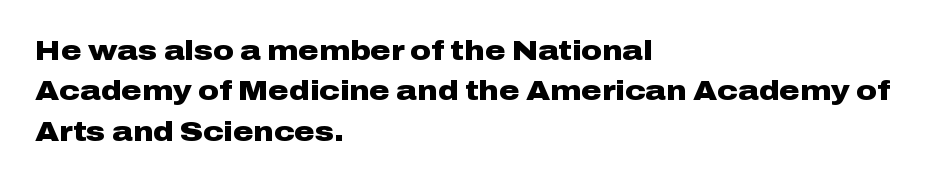
Typographic density is high because the face is bold. Line starts are locked; line ends wander. Spacing verdict: proportional, widths tailored to each character. Unlike a traditional serif, this face leaves its strokes unadorned. Honestly, there is no underline to notice here at all. What stands out about the letter spacing? Nothing — it is the standard amount.
